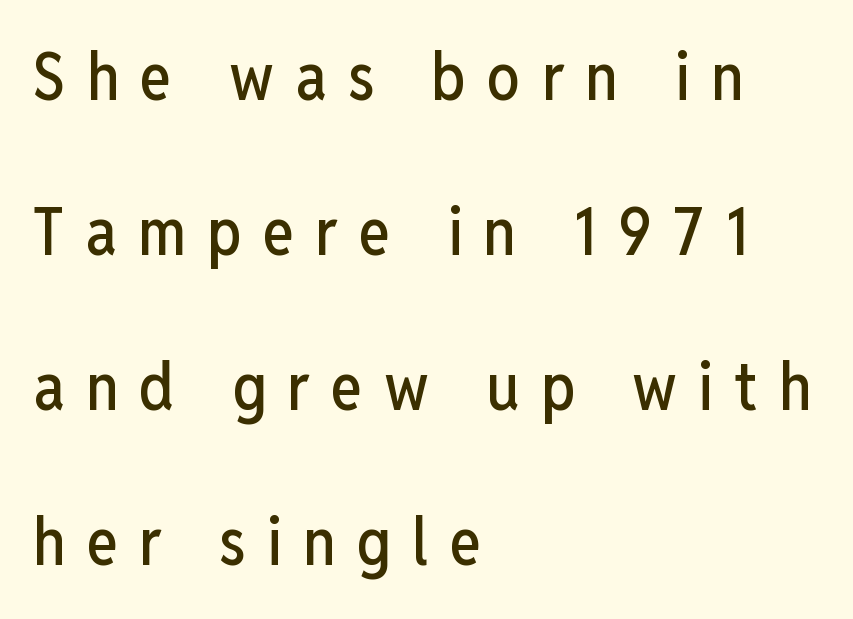
The image shows 66 px condensed sans-serif type, upright; set left-aligned, loose line spacing (2.35x), unusually wide letter spacing (+0.32 em), not underlined; low stroke contrast and a medium x-height.
